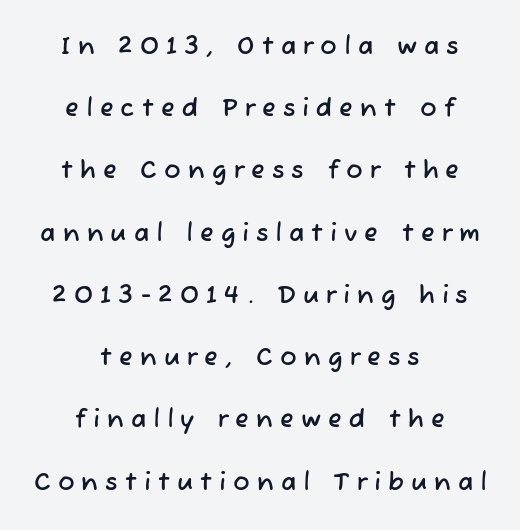
{"underline": "no", "align": "center", "line_spacing": "loose", "line_spacing_ratio": 2.49, "letter_spacing": "wide", "letter_spacing_em": 0.28, "glyph_px": 25}
